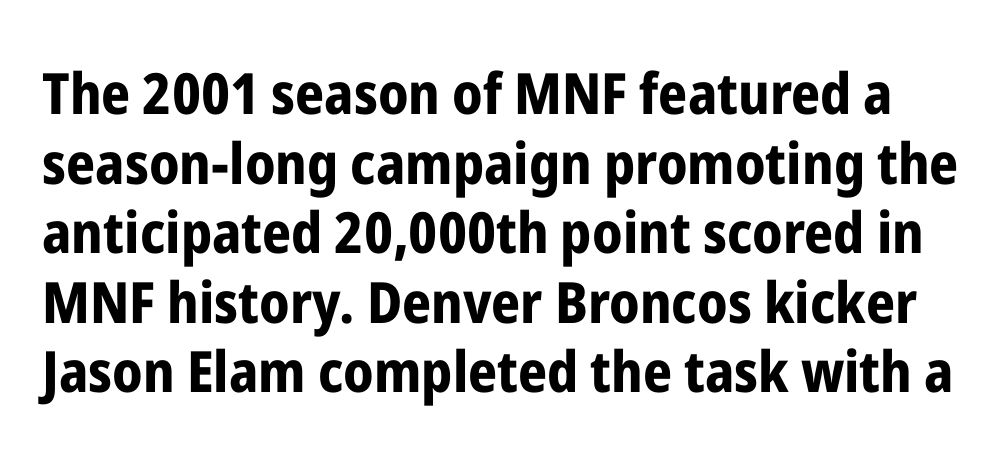
The image shows 57 px bold, condensed sans-serif type, upright; set line spacing 1.22x, normal letter spacing, not underlined; low stroke contrast and a medium x-height.
